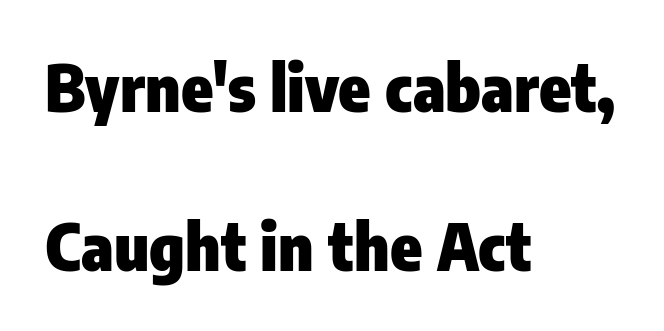
Words float on clear page, feet unadorned. The paragraph shown leans on its left margin. In terms of posture, this sample is upright. How would I describe the line gaps? Wide and relaxed.
